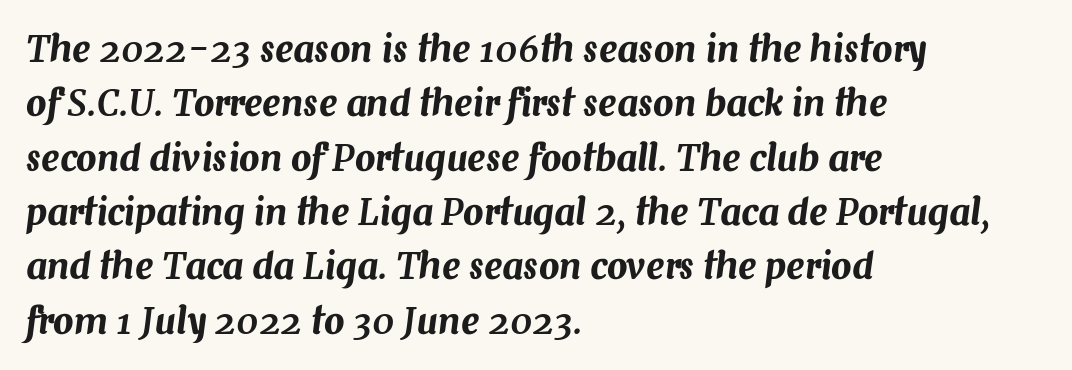
Each letter keeps its own natural width here, so spacing adapts to shape. Standard letterfit; no display-style spreading of the glyphs. Emphasis-style slanted type is in use. Caption: multi-line text, flush left, ragged right. Leading: standard.
